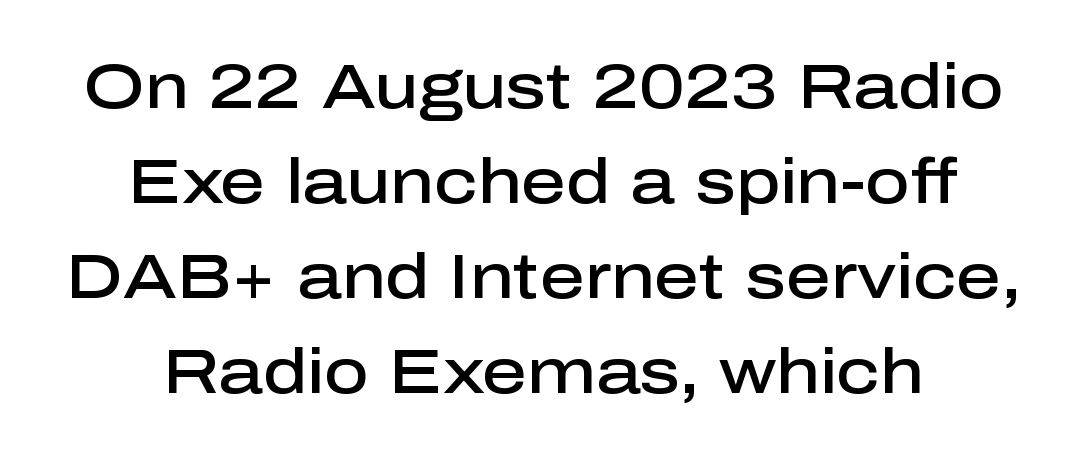
{"serif": "no", "italic": "no", "bold": "semi", "weight": "semibold", "width": "normal", "stroke_contrast": "low", "x_height": "medium", "monospaced": "no", "underline": "no", "align": "center", "line_spacing": "normal", "line_spacing_ratio": 1.53, "letter_spacing": "normal", "letter_spacing_em": 0.0, "glyph_px": 62}
